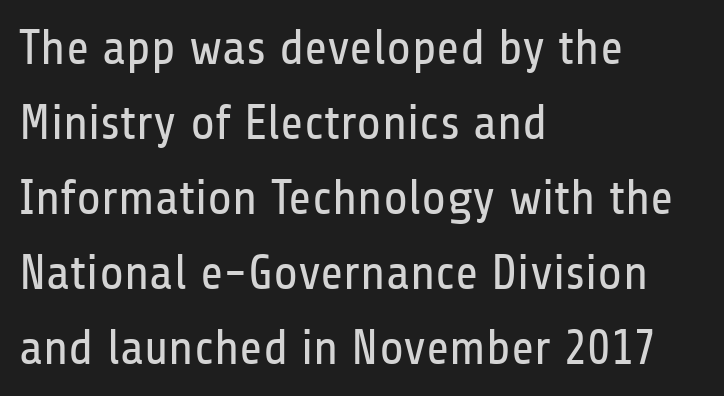
{"serif": "no", "italic": "no", "bold": "no", "weight": "regular", "width": "condensed", "stroke_contrast": "low", "x_height": "medium", "monospaced": "no", "underline": "no", "align": "left", "line_spacing": "normal", "line_spacing_ratio": 1.5, "letter_spacing": "normal", "letter_spacing_em": 0.0, "glyph_px": 50}
